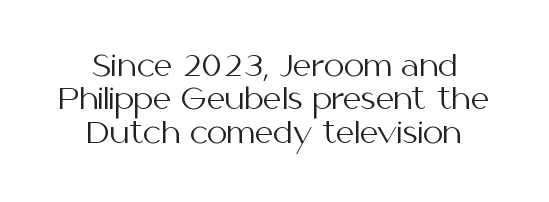
Q: Is the text bold? A: No.
Q: Is the text italic (slanted)? A: No, it is upright.
Q: Is the typeface a serif or a sans-serif typeface? A: Sans-serif.
Q: Is the text underlined? A: No.
Q: How is the paragraph aligned? A: Centered.
Q: Is the spacing between letters normal or unusually wide? A: Normal.
Q: Is the spacing between lines tight, normal or loose? A: Tight.
Q: Width (condensed, normal, or wide)? A: Normal.
Q: Stroke contrast? A: Medium.
Q: x-height? A: Medium.
Q: Monospaced? A: No.
